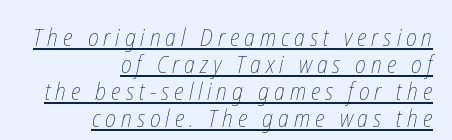
{"bold": "no", "underline": "yes", "align": "right", "line_spacing": "tight", "line_spacing_ratio": 1.12, "letter_spacing": "wide", "letter_spacing_em": 0.21, "glyph_px": 24}
